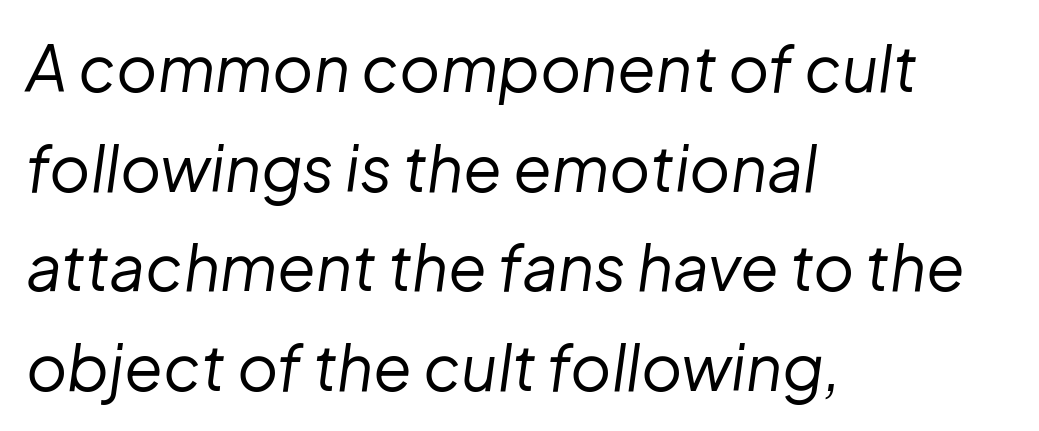
Lines of text with bare space underneath. There's an unmistakable incline to the writing here. A typesetter would call this proportional, since set widths differ per character. Horizontally, the lines are justified to the leading edge only. A typesetter would call this zero additional tracking.
